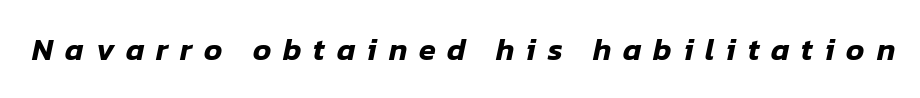
A typesetter would call this proportional, since set widths differ per character. Beneath every word, the page is bare. Caption: expanded tracking, letters set apart. Slant detected: the letters are inclined.
